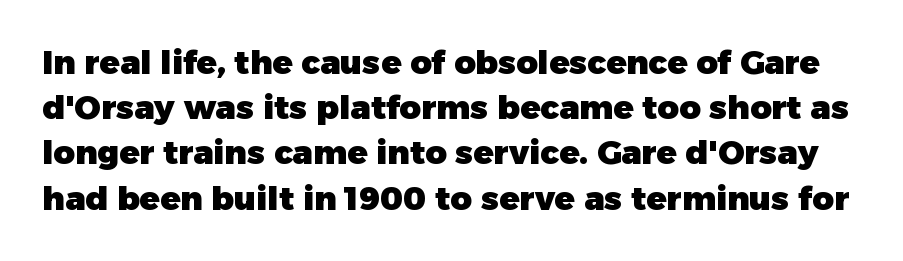
Q: Is the text bold? A: Yes.
Q: Is the text italic (slanted)? A: No, it is upright.
Q: Is the typeface a serif or a sans-serif typeface? A: Sans-serif.
Q: Is the text underlined? A: No.
Q: Is the spacing between letters normal or unusually wide? A: Normal.
Q: Is the spacing between lines tight, normal or loose? A: Normal.
Q: Width (condensed, normal, or wide)? A: Normal.
Q: Stroke contrast? A: Low.
Q: x-height? A: Medium.
Q: Monospaced? A: No.
